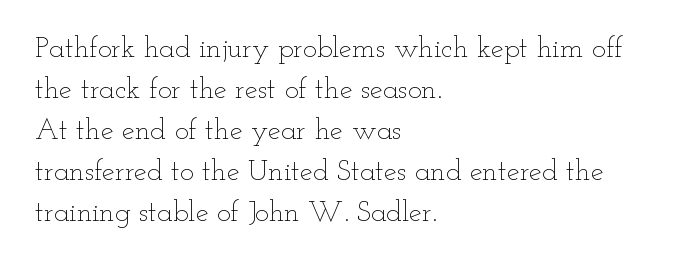
No italicization has been applied; the sample stays upright. These lines are rendered in a variable-pitch font. One glance says typical: line gaps are just what's usual. No extra tracking has been applied to these lines.
